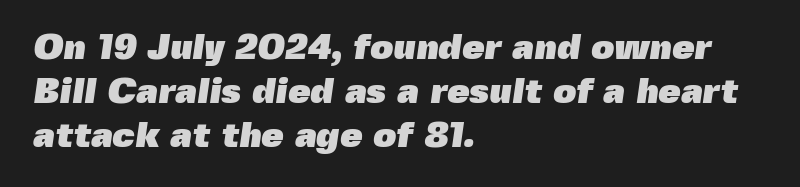
You could not count columns in this text — the font is proportionally spaced. Is the block centered? No — it sits flush against the left margin. Spacing between characters is what you'd get straight out of the box. Weight check: bold — yes, fully. Quick note: underline off. This rendering employs a face without finishing strokes, i.e., a sans-serif.
